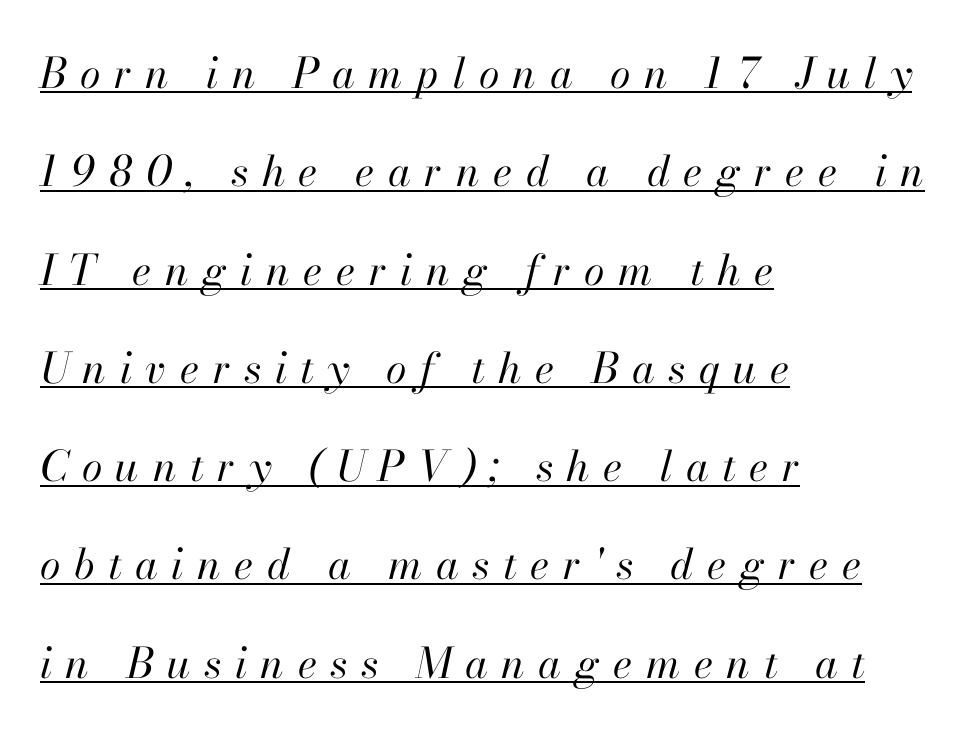
The image shows 42 px regular-weight type, italic (leaning right); set left-aligned, loose line spacing (2.34x), unusually wide letter spacing (+0.32 em), underlined; high stroke contrast and a small x-height.
